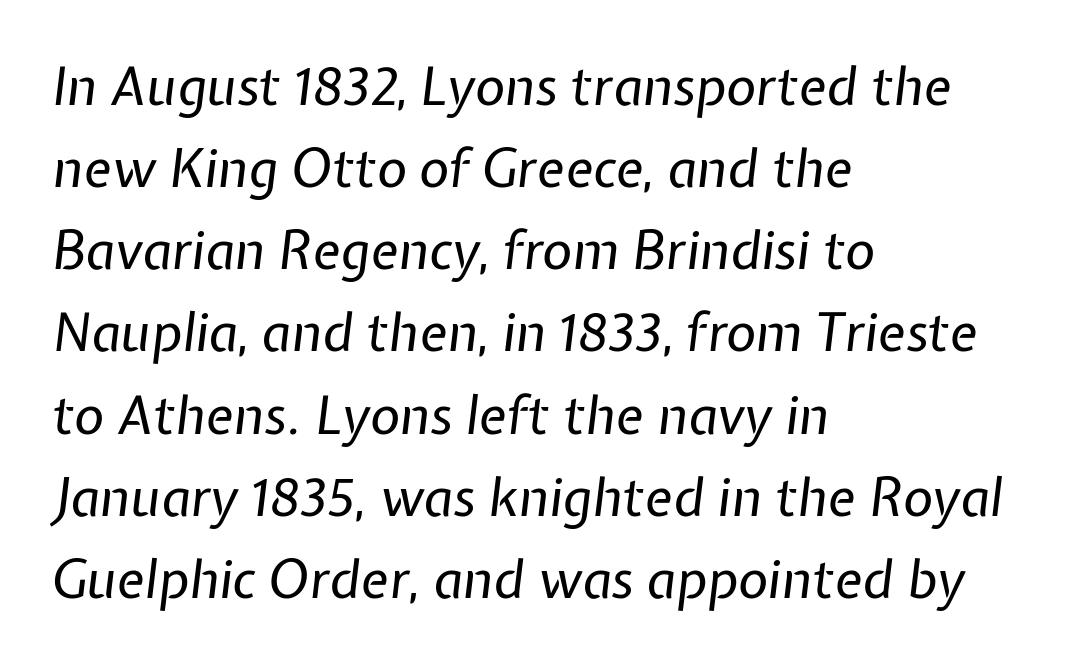
Leading matches the norm, producing a regular column. The face used here has a pronounced slope to its letters. Proportional: the letters do not fall into vertical columns. The specimen omits any rule beneath the text block's lines. Line starts are locked; line ends wander.
